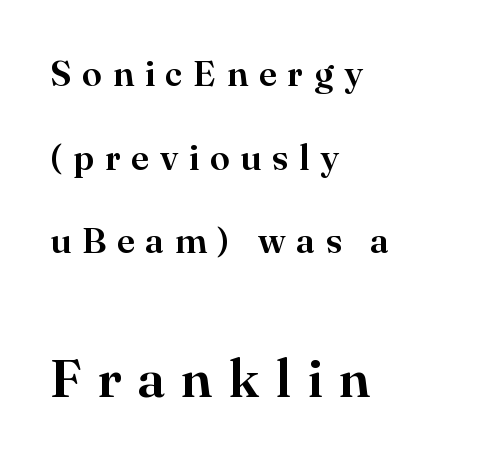
The image shows 54 px serif type, upright; set left-aligned, loose line spacing (2.32x), unusually wide letter spacing (+0.3 em), not underlined; the second (bottom) block is 1.5x larger; high stroke contrast and a small x-height.
